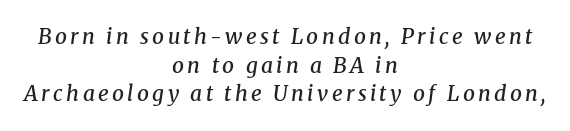
Notice the strokes are somewhat thickened but not fully heavy: this is a semibold. The rendering uses a moderate line-height, typical for paragraphs. Would a proofreader flag this as italicized? Yes. The passage is arranged like a title page — every line centered. Glance below the letters and you will spot only blank space.
